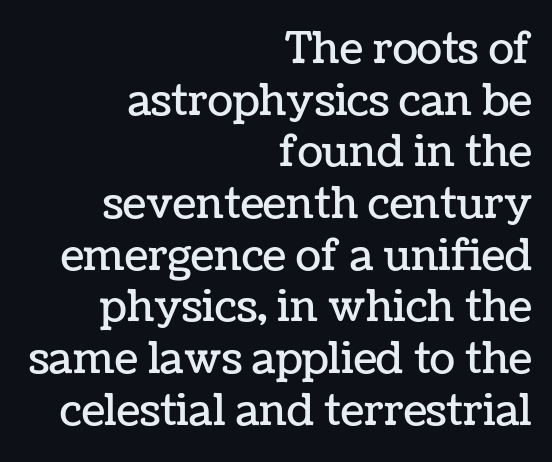
The letters advance in unequal steps, a hallmark of proportional type. The horizontal fit of the characters is conventional and even. This is roman type, the default non-slanted kind. Underlining? Definitely not there. Notice how the passage keeps a crisp vertical edge on the right only.
